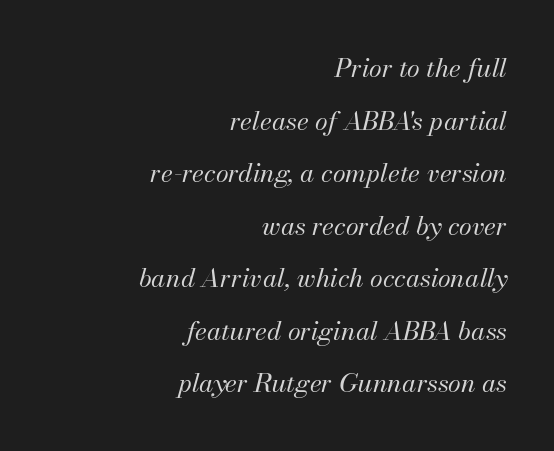
Here the glyphs are tracked normally, forming tight word shapes. The font's italic variant was chosen for this text. Anything drawn beneath the words? Only blank space. This rendering uses right alignment, leaving the left contour irregular.
